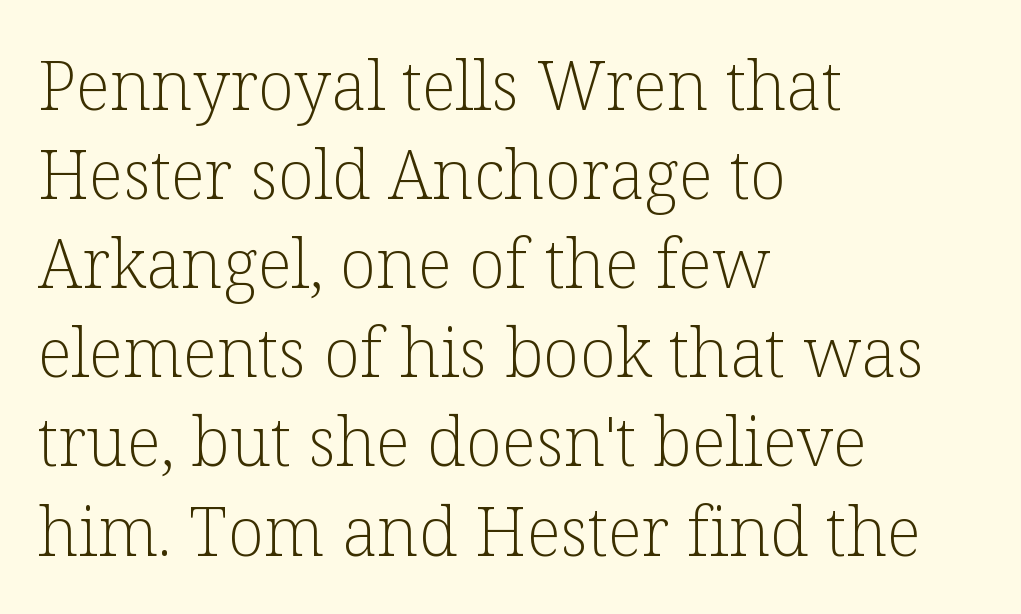
Is this a heavy cut? Hardly; it is regular or lighter. Alignment: flush left. In terms of letterspacing, this is plain default setting. The text was rendered using a seriffed face with decorative stroke endings.
